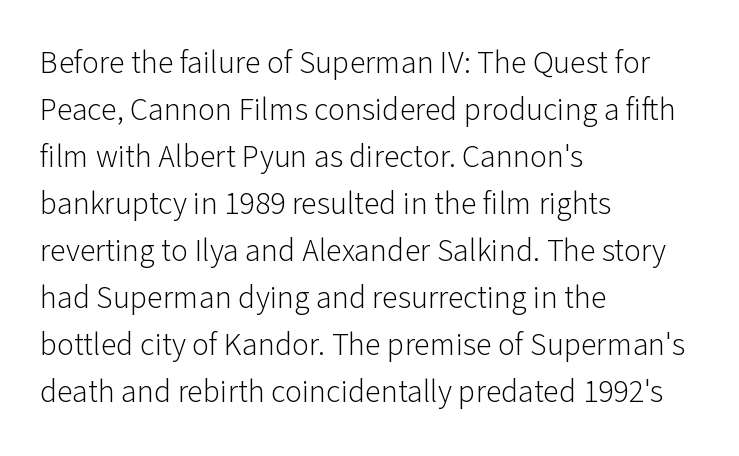
Q: Is the text bold? A: No.
Q: Is the text italic (slanted)? A: No, it is upright.
Q: Is the typeface a serif or a sans-serif typeface? A: Sans-serif.
Q: Is the text underlined? A: No.
Q: How is the paragraph aligned? A: Left-aligned.
Q: Is the spacing between letters normal or unusually wide? A: Normal.
Q: Is the spacing between lines tight, normal or loose? A: Normal.
Q: Width (condensed, normal, or wide)? A: Normal.
Q: Stroke contrast? A: Low.
Q: x-height? A: Medium.
Q: Monospaced? A: No.
